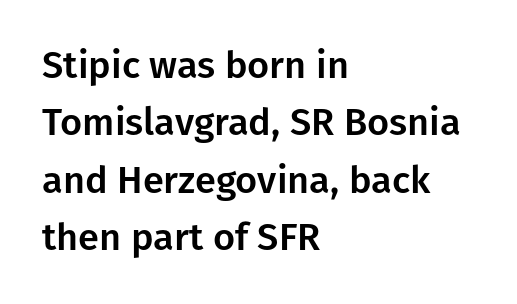
{"serif": "no", "italic": "no", "width": "normal", "stroke_contrast": "low", "x_height": "medium", "monospaced": "no", "underline": "no", "align": "left", "line_spacing": "normal", "line_spacing_ratio": 1.51, "letter_spacing": "normal", "letter_spacing_em": 0.0, "glyph_px": 38}
